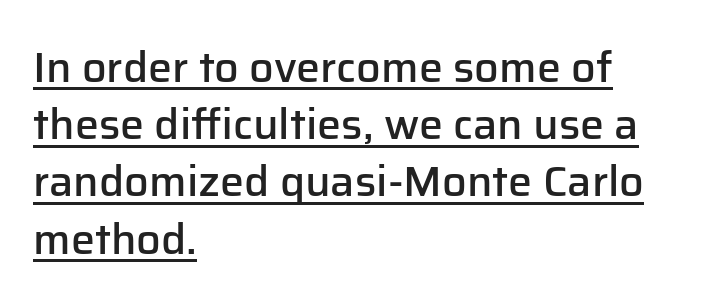
Q: Is the text bold? A: Semi-bold.
Q: Is the text italic (slanted)? A: No, it is upright.
Q: Is the typeface a serif or a sans-serif typeface? A: Sans-serif.
Q: Is the text underlined? A: Yes.
Q: How is the paragraph aligned? A: Left-aligned.
Q: Is the spacing between letters normal or unusually wide? A: Normal.
Q: Is the spacing between lines tight, normal or loose? A: Normal.
Q: Width (condensed, normal, or wide)? A: Normal.
Q: Stroke contrast? A: Low.
Q: x-height? A: Medium.
Q: Monospaced? A: No.
